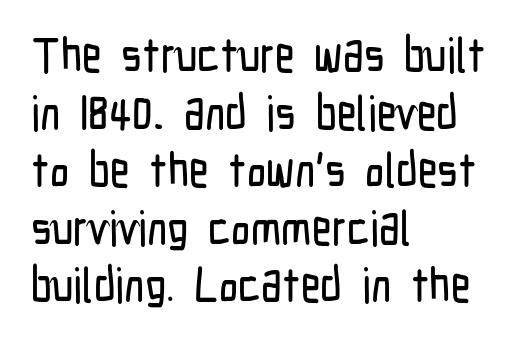
{"serif": "no", "italic": "no", "width": "condensed", "stroke_contrast": "low", "x_height": "medium", "monospaced": "no", "underline": "no", "align": "left", "line_spacing_ratio": 1.2, "letter_spacing": "normal", "letter_spacing_em": 0.0, "glyph_px": 48}
